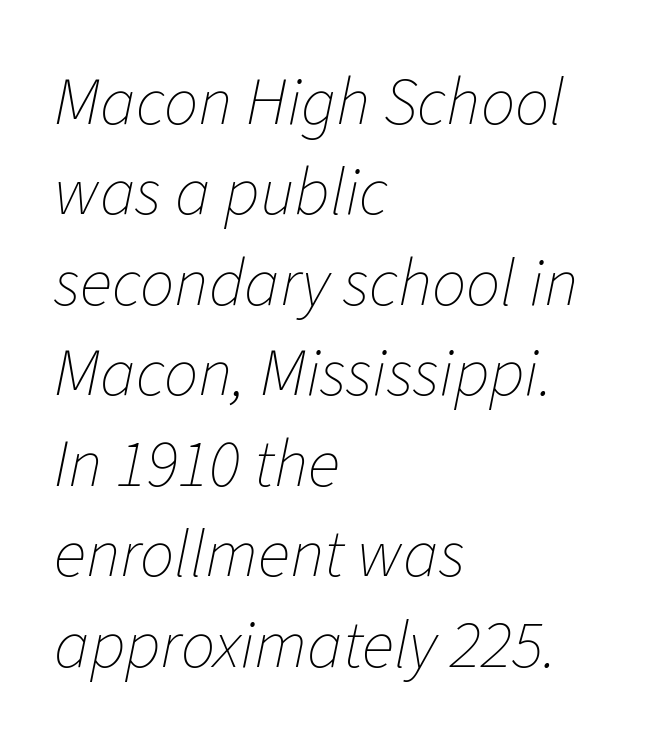
Q: Is the text bold? A: No.
Q: Is the text italic (slanted)? A: Yes, it leans right by about 11 degrees.
Q: Is the text underlined? A: No.
Q: How is the paragraph aligned? A: Left-aligned.
Q: Is the spacing between letters normal or unusually wide? A: Normal.
Q: Is the spacing between lines tight, normal or loose? A: Normal.
Q: Width (condensed, normal, or wide)? A: Normal.
Q: Stroke contrast? A: Low.
Q: x-height? A: Medium.
Q: Monospaced? A: No.
